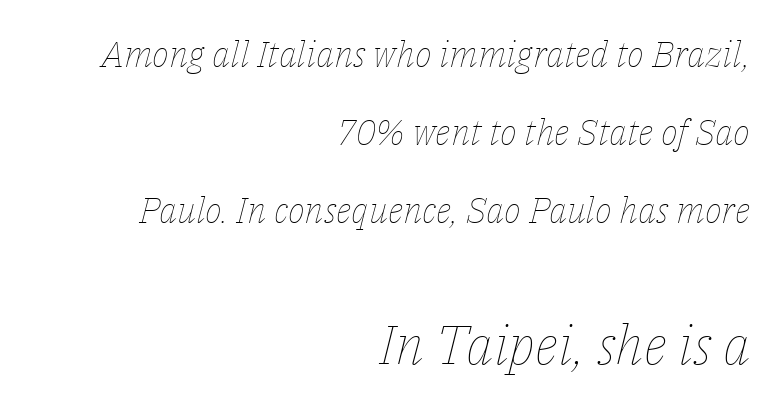
{"italic": "yes", "lean": "right", "slant_degrees": 14, "bold": "no", "weight": "thin", "width": "normal", "stroke_contrast": "low", "x_height": "medium", "monospaced": "no", "underline": "no", "align": "right", "line_spacing": "loose", "line_spacing_ratio": 2.17, "letter_spacing": "normal", "letter_spacing_em": 0.0, "larger_block": "second", "size_ratio": 1.5, "glyph_px": 54}
